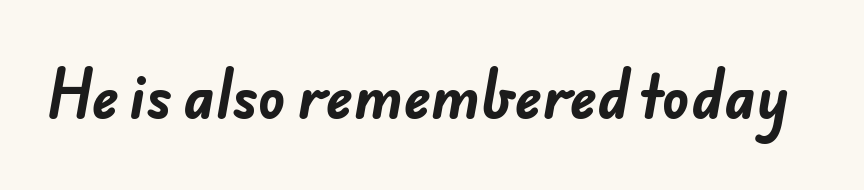
The image shows 57 px bold sans-serif type; set normal letter spacing, not underlined; low stroke contrast and a small x-height.
